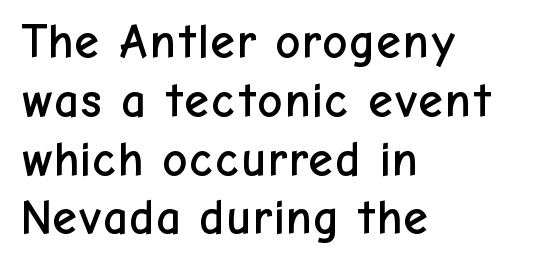
The specimen reads as upright at a glance. Each row of text sits above clean, open space. Is this a fixed-width face? No — the glyphs have proportional, varying widths. Every row of glyphs begins at an identical x-position on the left.
